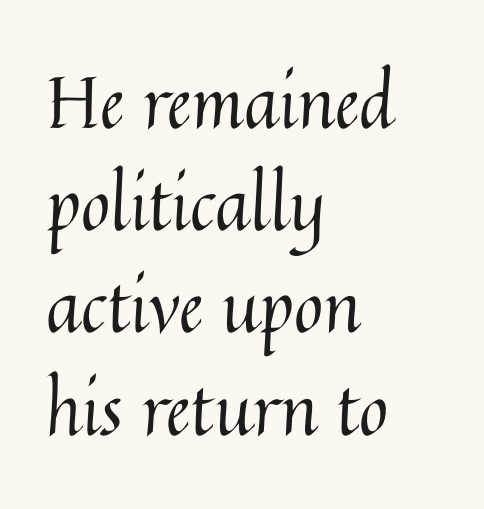
The image shows 71 px regular-weight type; set left-aligned, normal line spacing (1.44x), normal letter spacing, not underlined; medium stroke contrast and a medium x-height.
